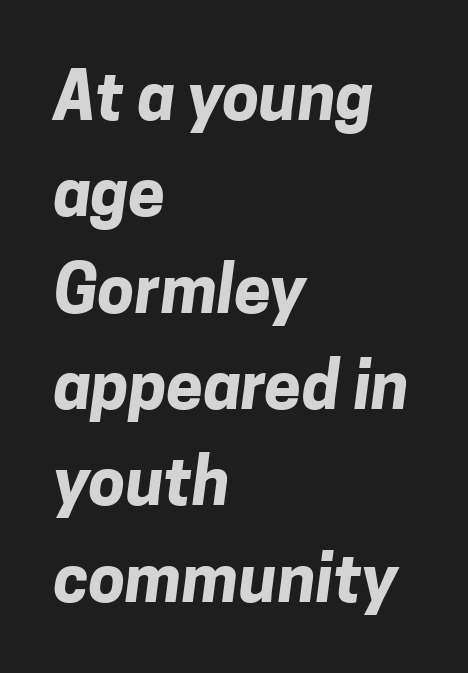
The image shows 66 px bold sans-serif type; set left-aligned, normal line spacing (1.46x), normal letter spacing, not underlined; low stroke contrast and a medium x-height.
